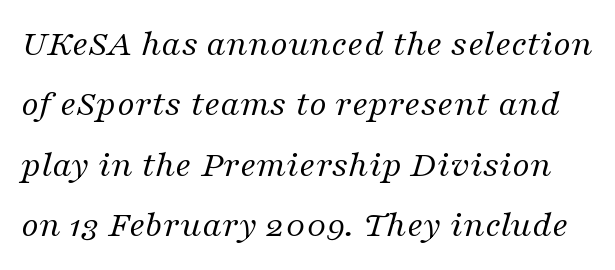
Q: Is the text bold? A: No.
Q: Is the text italic (slanted)? A: Yes, it leans right by about 16 degrees.
Q: Is the typeface a serif or a sans-serif typeface? A: Serif.
Q: Is the text underlined? A: No.
Q: Is the spacing between letters normal or unusually wide? A: Normal.
Q: Is the spacing between lines tight, normal or loose? A: Normal.
Q: Width (condensed, normal, or wide)? A: Normal.
Q: Stroke contrast? A: Medium.
Q: x-height? A: Medium.
Q: Monospaced? A: No.
